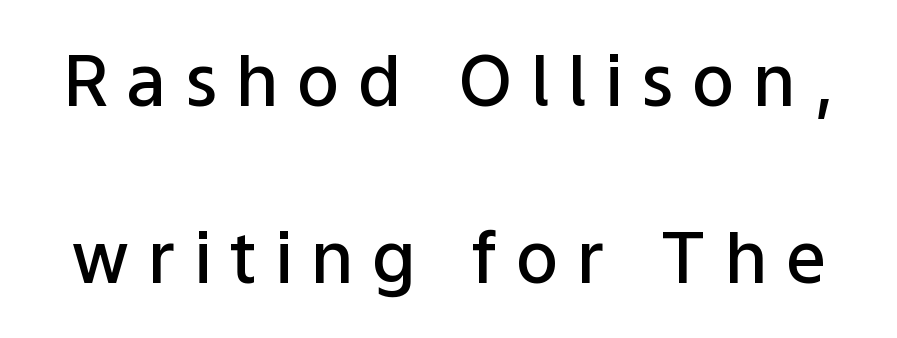
The face used here is rendered with a markedly widened letterfit. Italic: no, the glyphs are upright roman. Each glyph is drawn with semibold strokes, heavier than normal yet not fully bold. These lines are rendered in a variable-pitch font. Vertically, the passage feels expansive, rows floating well apart. Type style note: lacks serifs.
